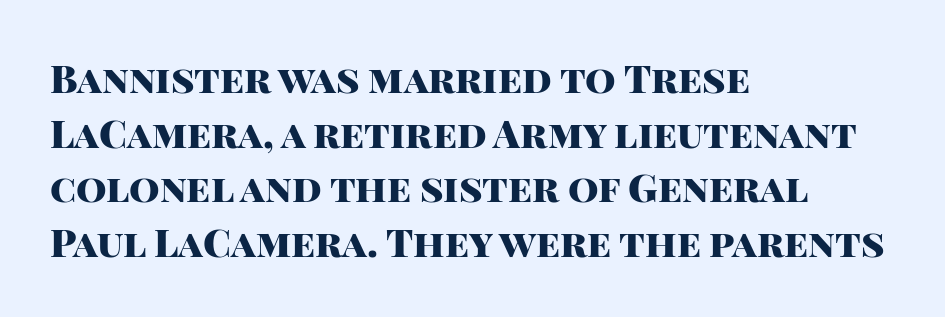
The image shows 39 px heavy sans-serif type, upright; set left-aligned, normal line spacing (1.4x), normal letter spacing, not underlined; high stroke contrast and a large x-height.
